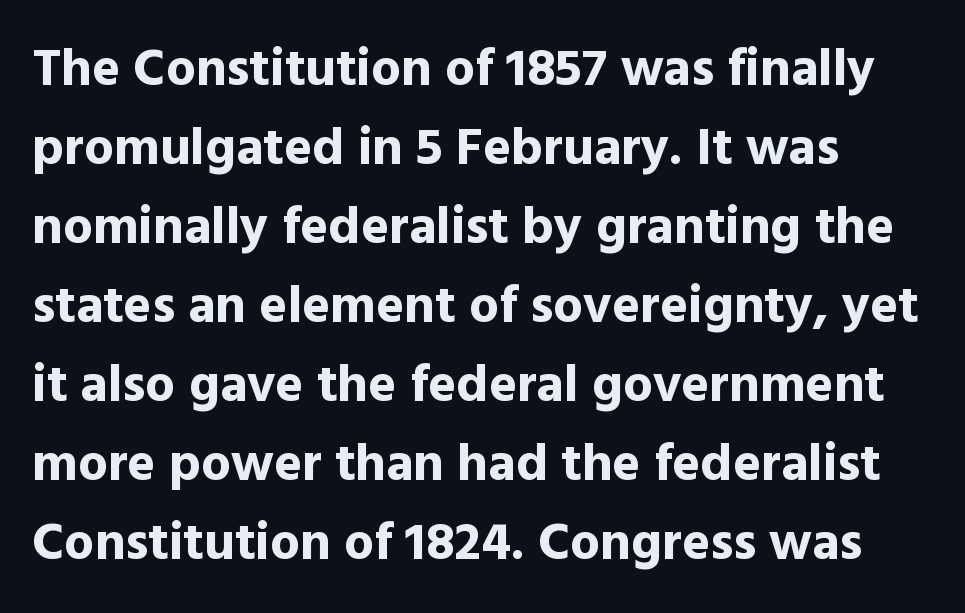
A sans-serif font was chosen for this passage. A classic flush-left, rag-right setting is used for this passage. The strip under each line holds only bare page. The passage shown is typed in a proportional face where columns would drift. The gaps between neighbouring characters are ordinary and unremarkable. Every stem runs plumb, perpendicular to the baseline.
